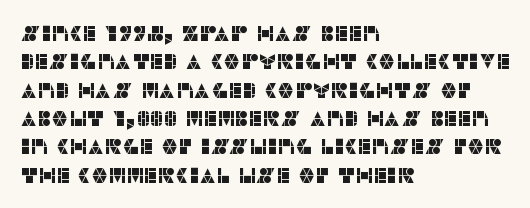
The image shows 21 px text type, upright; set left-aligned, normal line spacing (1.35x), normal letter spacing, not underlined.
